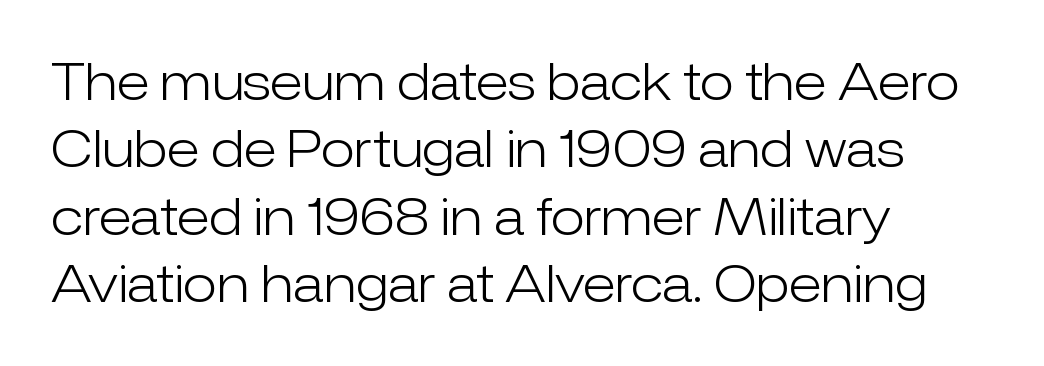
Summary of weight: not heavy and not bold. Grotesque or geometric, the face here clearly has no serifs. Rendered with straight, roman letterforms. The typesetter chose a ragged-right arrangement here. Inter-character spacing is left at the font's built-in metrics. This sample has the flowing, uneven cadence of proportional lettering.
